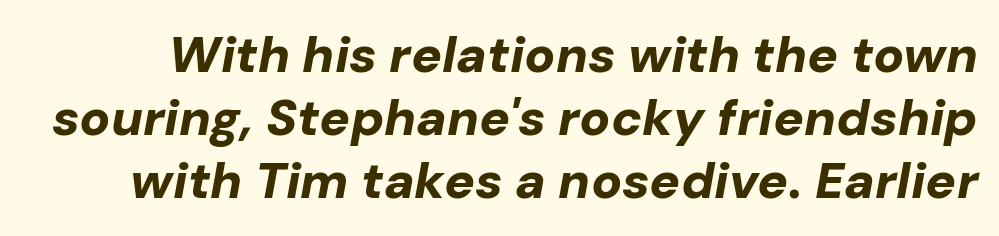
What stands out about the letter spacing? Nothing — it is the standard amount. The lettering tilts uniformly, giving the passage an italic look. The passage shown is typed in a proportional face where columns would drift. The passage shown is emphatically bold. The gap between lines stays unmarked.
